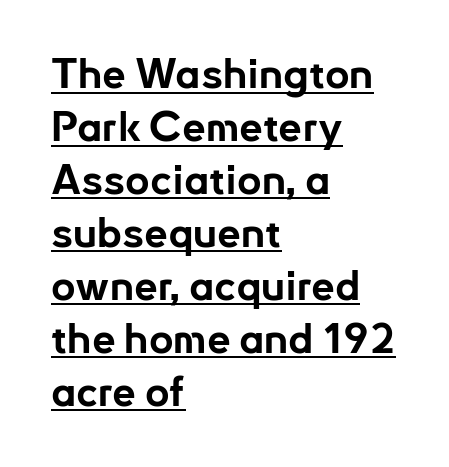
Compared with a centered layout, this one pins lines to the left instead. Tracking value appears to be zero — textbook default spacing. Horizontal bands of white between lines are of average thickness. Quick note: not italic, upright. These lines are rendered in a variable-pitch font. Check where the strokes stop: nothing finishes them off — pure sans.
